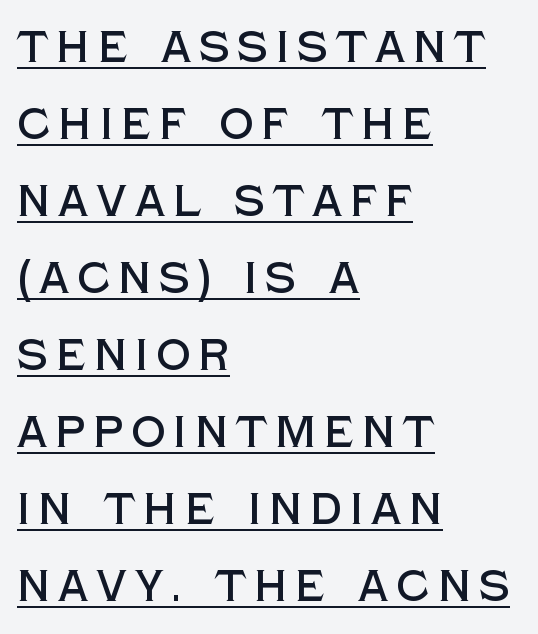
The image shows 43 px sans-serif type, upright; set left-aligned, line spacing 1.79x, underlined; a large x-height.
